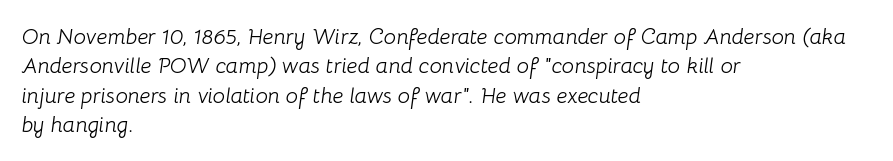
The image shows 22 px text type, italic (leaning right); set left-aligned, normal line spacing (1.33x), normal letter spacing, not underlined.
